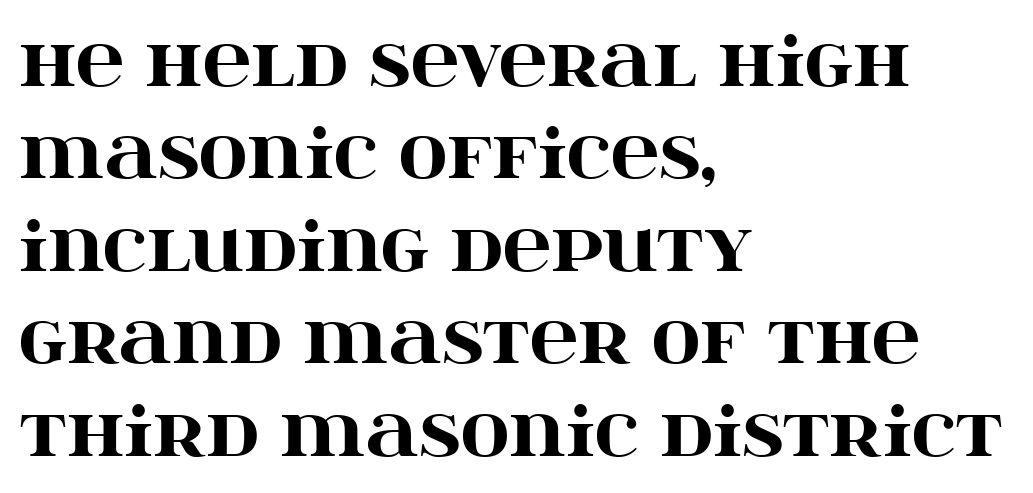
The image shows 67 px heavy, wide serif type, upright; set left-aligned, normal line spacing (1.38x), normal letter spacing, not underlined; high stroke contrast and a large x-height.
